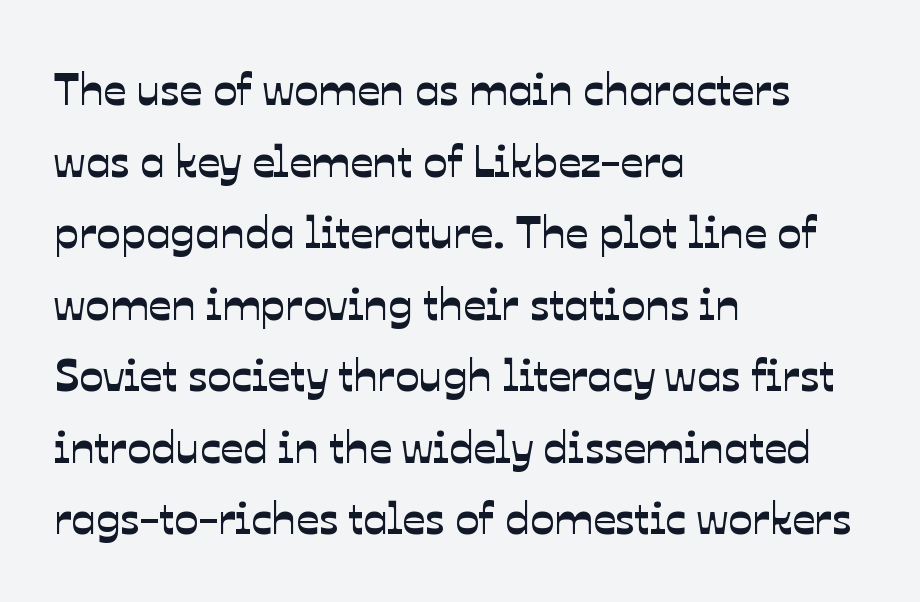
Is the letter spacing exaggerated? No — it looks like the ordinary default. The lines in this sample share a left origin and differ only in where they stop. This sample has the flowing, uneven cadence of proportional lettering. A typesetter would call this leading conventional body-copy spacing.
